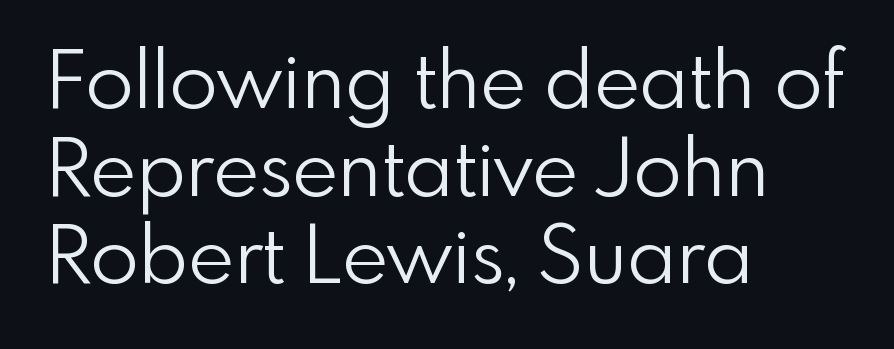
The image shows 79 px light sans-serif type, upright; set left-aligned, tight line spacing (1.11x), normal letter spacing, not underlined; low stroke contrast and a small x-height.
